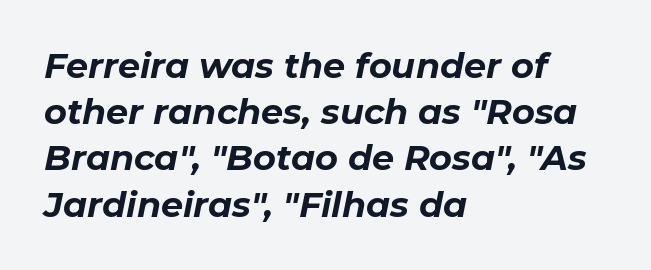
Q: Is the text bold? A: Yes.
Q: Is the text italic (slanted)? A: Yes, it leans right by about 11 degrees.
Q: Is the text underlined? A: No.
Q: How is the paragraph aligned? A: Left-aligned.
Q: Is the spacing between letters normal or unusually wide? A: Normal.
Q: Is the spacing between lines tight, normal or loose? A: Normal.
Q: Width (condensed, normal, or wide)? A: Normal.
Q: Stroke contrast? A: Low.
Q: x-height? A: Medium.
Q: Monospaced? A: No.
